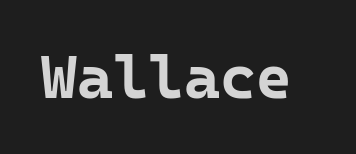
{"serif": "no", "italic": "no", "bold": "yes", "weight": "bold", "width": "normal", "stroke_contrast": "low", "x_height": "medium", "monospaced": "yes", "underline": "no", "letter_spacing": "normal", "letter_spacing_em": 0.0, "glyph_px": 61}
